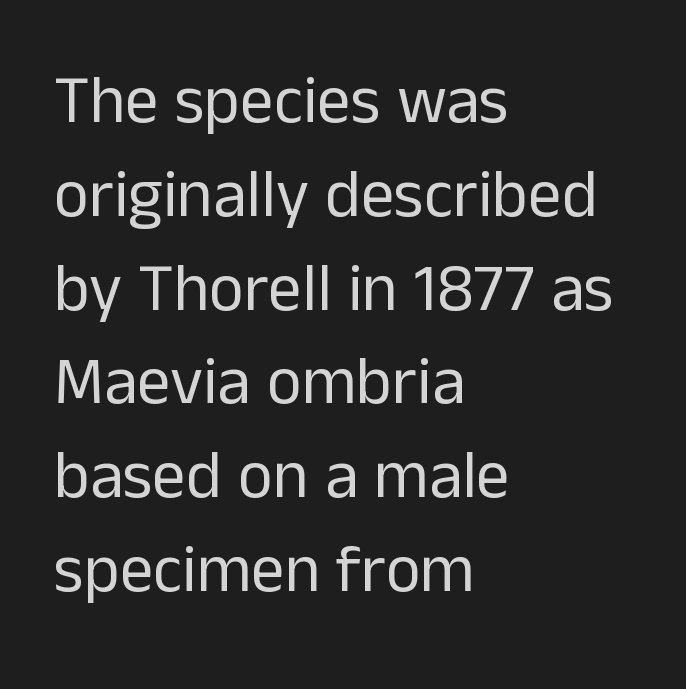
Q: Is the text bold? A: No.
Q: Is the text italic (slanted)? A: No, it is upright.
Q: Is the typeface a serif or a sans-serif typeface? A: Sans-serif.
Q: Is the text underlined? A: No.
Q: How is the paragraph aligned? A: Left-aligned.
Q: Is the spacing between letters normal or unusually wide? A: Normal.
Q: Is the spacing between lines tight, normal or loose? A: Normal.
Q: Width (condensed, normal, or wide)? A: Normal.
Q: Stroke contrast? A: Low.
Q: x-height? A: Medium.
Q: Monospaced? A: No.
